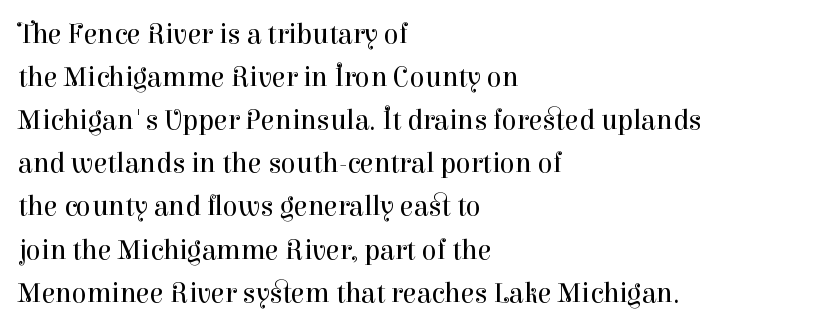
The lines in this sample share a left origin and differ only in where they stop. Does the lettering tilt? It doesn't — this is upright. The line texture is even and compact thanks to regular tracking. The baseline area is clear. Each letter keeps its own natural width here, so spacing adapts to shape.
